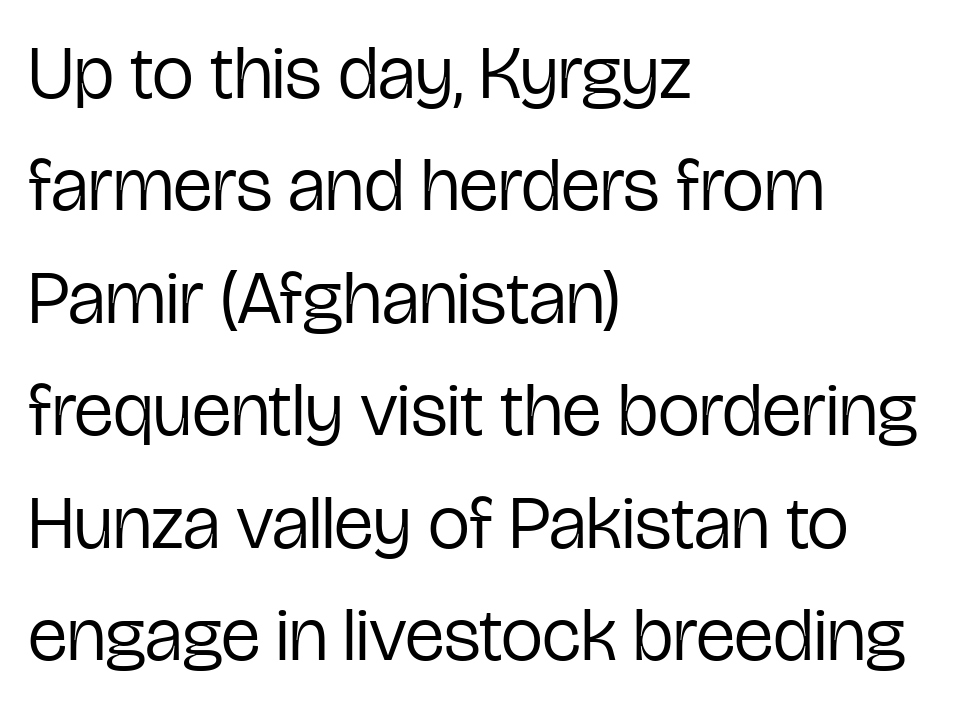
Line spacing here is normal. This sample uses plain, unmodified letter spacing. You could not count columns in this text — the font is proportionally spaced. No heavy texture on the line: the type isn't bold. The lines in this sample share a left origin and differ only in where they stop.
